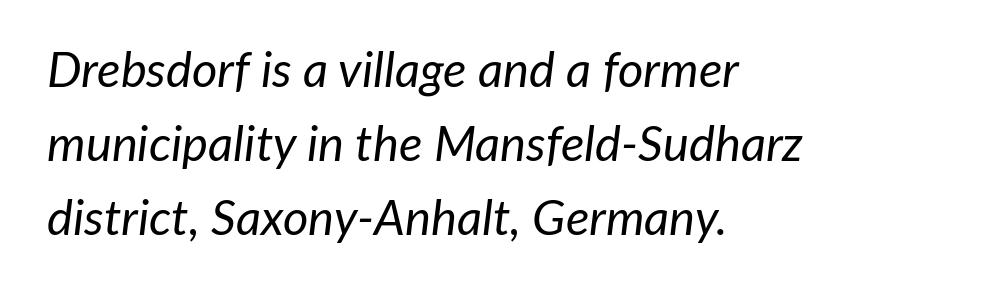
Q: Is the text bold? A: No.
Q: Is the text italic (slanted)? A: Yes, it leans right by about 7 degrees.
Q: Is the text underlined? A: No.
Q: How is the paragraph aligned? A: Left-aligned.
Q: Is the spacing between letters normal or unusually wide? A: Normal.
Q: Is the spacing between lines tight, normal or loose? A: Normal.
Q: Width (condensed, normal, or wide)? A: Normal.
Q: Stroke contrast? A: Low.
Q: x-height? A: Medium.
Q: Monospaced? A: No.
